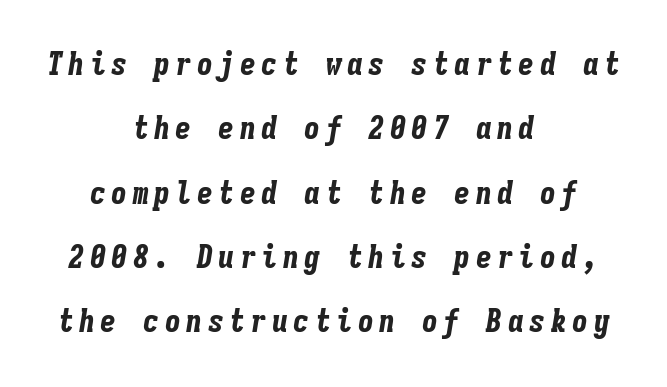
Quick note: italic. Line spacing here is loose. Summary of weight: heavy, a full bold. The glyphs are unaccompanied by any horizontal stroke below them.
